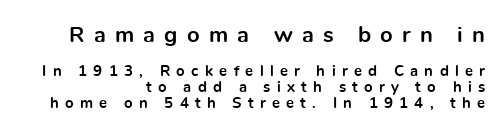
The image shows 22 px bold type, upright; set right-aligned, tight line spacing (1.07x), unusually wide letter spacing (+0.42 em), not underlined; the first (top) block is 1.47x larger.
